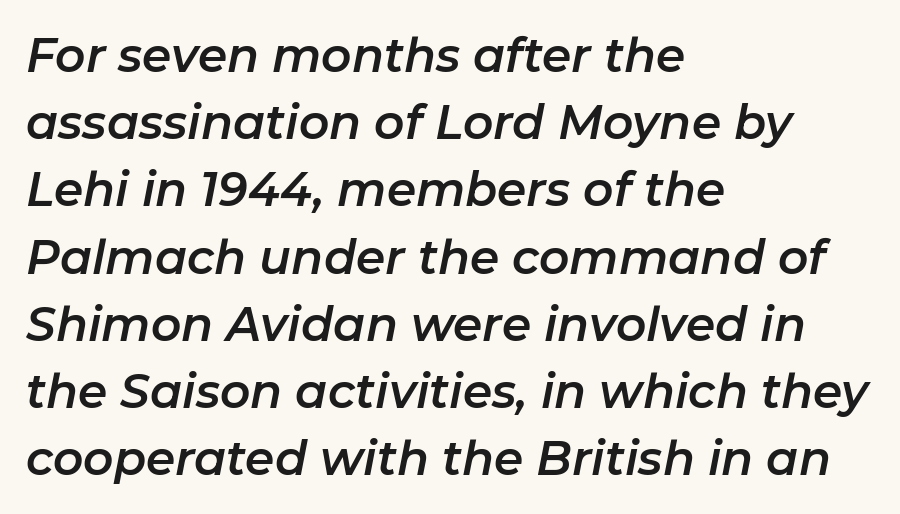
Each letter keeps its own natural width here, so spacing adapts to shape. Horizontal bands of white between lines are of average thickness. Nobody touched the tracking dial on this one. The rendering anchors every line to the left-hand side. Style check: oblique. The strip under each line holds only bare page.
